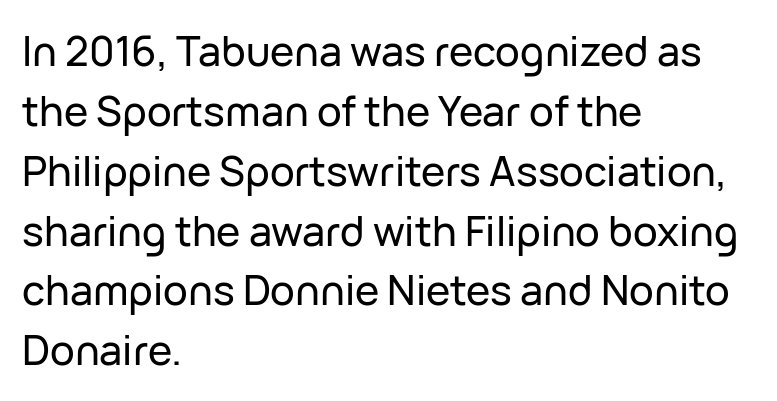
The ragged edge is on the right, which tells us the setting is flush left. Anything drawn beneath the words? Only blank space. Note: no serifs on the glyphs. The face used here is proportionally spaced, like ordinary book or web type.
